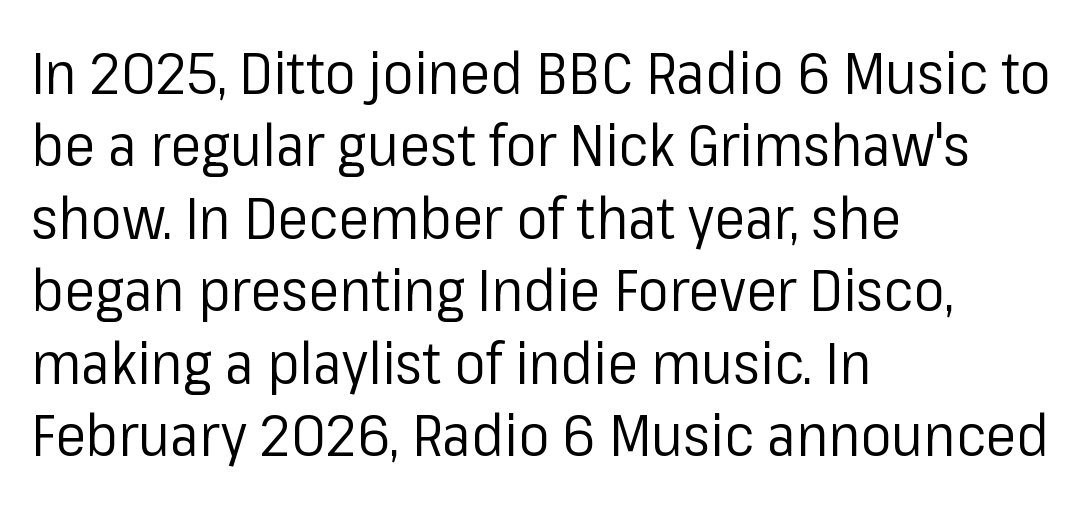
Is this a sans? Yes — the strokes have no serifs. Do the letters lean? They stand straight. Standard letterfit; no display-style spreading of the glyphs. Think of a printed novel: that variable character pitch is what you see here. The lines are quadded left.
